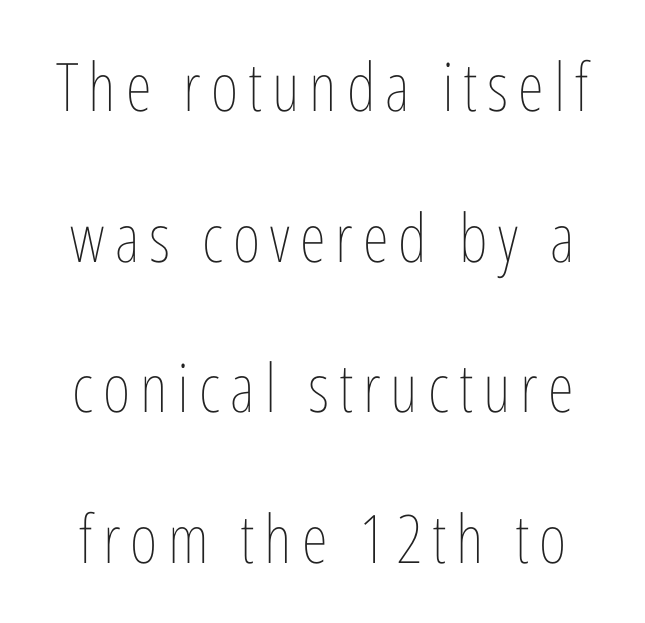
Q: Is the text bold? A: No.
Q: Is the text italic (slanted)? A: No, it is upright.
Q: Is the text underlined? A: No.
Q: Is the spacing between lines tight, normal or loose? A: Loose.
Q: Width (condensed, normal, or wide)? A: Condensed.
Q: Stroke contrast? A: Low.
Q: x-height? A: Medium.
Q: Monospaced? A: No.
